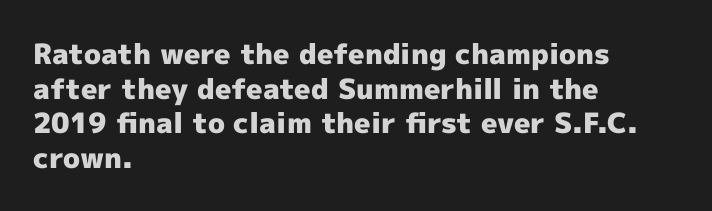
The image shows 28 px heavy sans-serif type, upright; set left-aligned, line spacing 1.24x, normal letter spacing, not underlined; a medium x-height.
